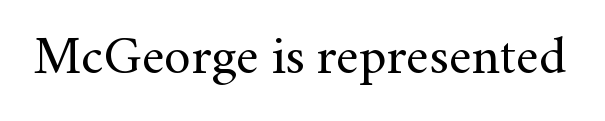
Glyph-to-glyph distance matches everyday printed text. Does the lettering tilt? It doesn't — this is upright. Font category for this specimen: serif. Think of a printed novel: that variable character pitch is what you see here.
